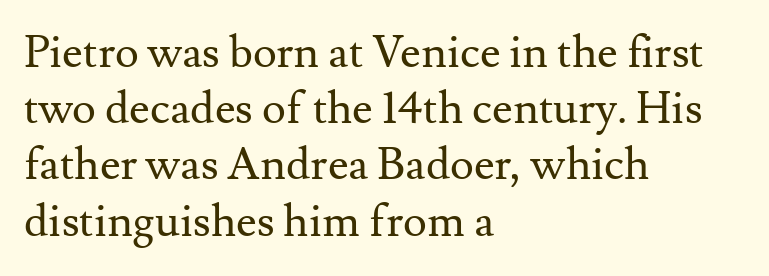
{"serif": "yes", "italic": "no", "bold": "no", "weight": "regular", "width": "normal", "stroke_contrast": "medium", "x_height": "small", "monospaced": "no", "underline": "no", "align": "left", "line_spacing": "normal", "line_spacing_ratio": 1.25, "letter_spacing": "normal", "letter_spacing_em": 0.0, "glyph_px": 45}
